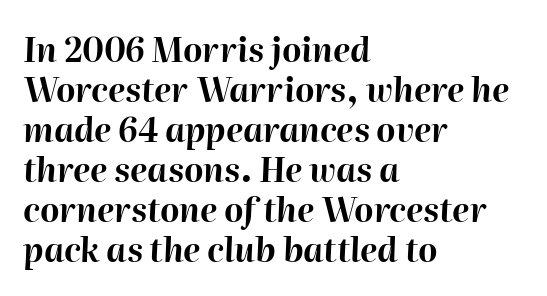
{"italic": "yes", "lean": "right", "slant_degrees": 2, "bold": "yes", "weight": "bold", "width": "normal", "stroke_contrast": "high", "x_height": "medium", "monospaced": "no", "underline": "no", "align": "left", "line_spacing_ratio": 1.21, "letter_spacing": "normal", "letter_spacing_em": 0.0, "glyph_px": 33}
